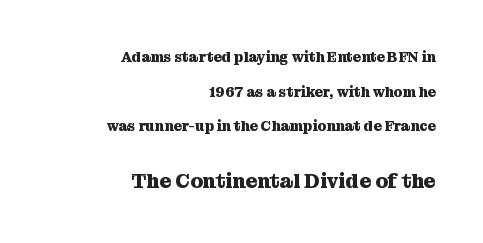
Q: Is the text bold? A: Yes.
Q: Is the text italic (slanted)? A: No, it is upright.
Q: Is the text underlined? A: No.
Q: How is the paragraph aligned? A: Right-aligned.
Q: Is the spacing between letters normal or unusually wide? A: Normal.
Q: Is the spacing between lines tight, normal or loose? A: Loose.
Q: Which block of text is set in a larger size, the first (top) or the second (bottom)? A: The second (bottom) one.
